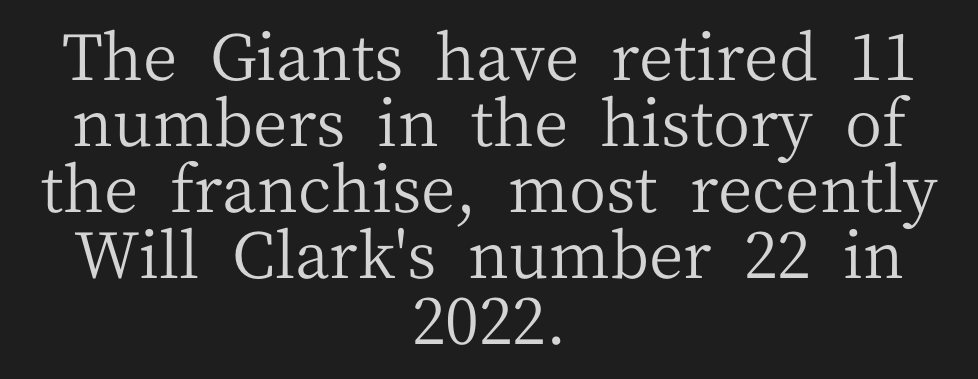
{"serif": "yes", "italic": "no", "bold": "no", "weight": "regular", "width": "normal", "stroke_contrast": "medium", "x_height": "medium", "monospaced": "no", "underline": "no", "align": "center", "line_spacing": "tight", "line_spacing_ratio": 1.03, "letter_spacing": "normal", "letter_spacing_em": 0.0, "glyph_px": 64}
